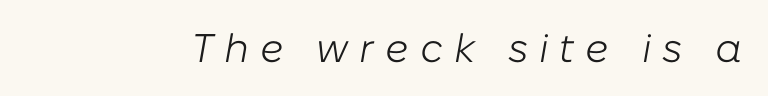
Q: Is the text bold? A: No.
Q: Is the text italic (slanted)? A: Yes, it leans right by about 10 degrees.
Q: Is the text underlined? A: No.
Q: Is the spacing between letters normal or unusually wide? A: Unusually wide.
Q: Width (condensed, normal, or wide)? A: Normal.
Q: Stroke contrast? A: Low.
Q: x-height? A: Medium.
Q: Monospaced? A: No.
